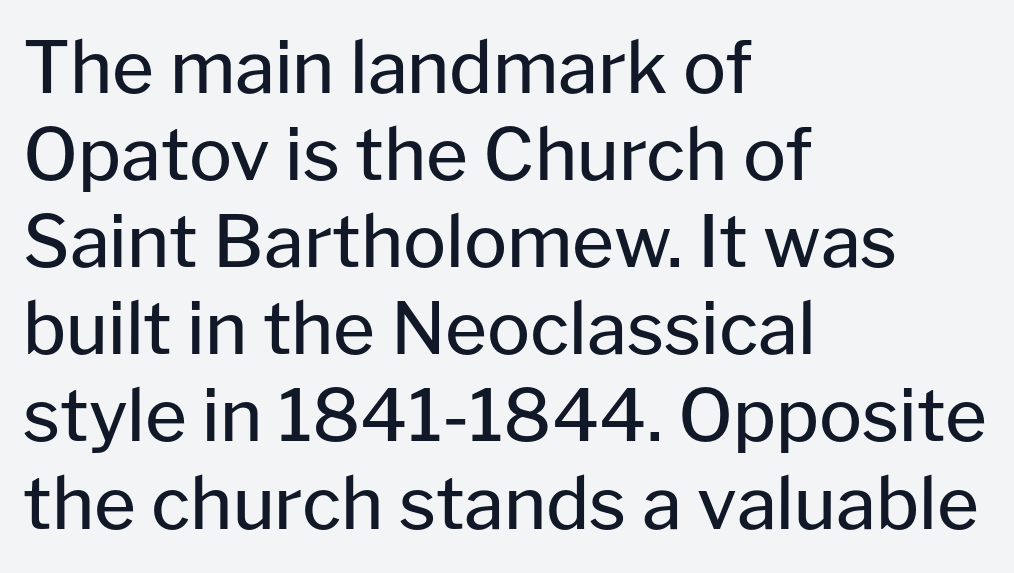
Q: Is the text bold? A: No.
Q: Is the text italic (slanted)? A: No, it is upright.
Q: Is the typeface a serif or a sans-serif typeface? A: Sans-serif.
Q: Is the text underlined? A: No.
Q: How is the paragraph aligned? A: Left-aligned.
Q: Is the spacing between letters normal or unusually wide? A: Normal.
Q: Width (condensed, normal, or wide)? A: Normal.
Q: Stroke contrast? A: Low.
Q: x-height? A: Medium.
Q: Monospaced? A: No.
